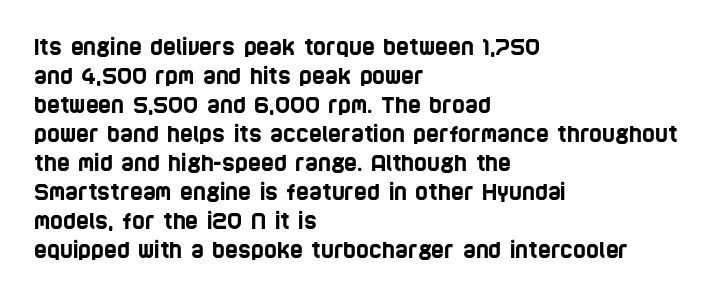
The image shows 22 px text type; set left-aligned, normal line spacing (1.32x), normal letter spacing, not underlined.
